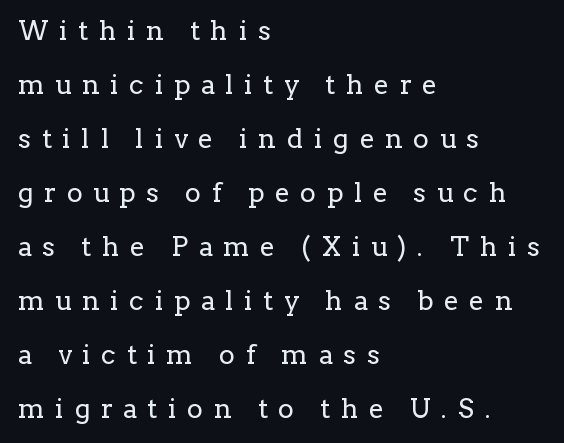
The image shows 27 px text type, upright; set left-aligned, loose line spacing (2.0x), unusually wide letter spacing (+0.39 em), not underlined.
